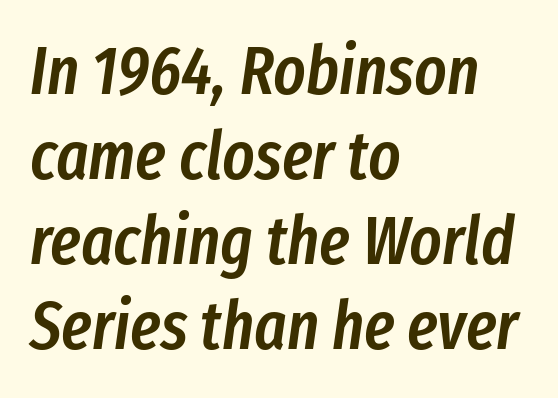
{"italic": "yes", "lean": "right", "slant_degrees": 8, "bold": "semi", "weight": "semibold", "width": "condensed", "stroke_contrast": "low", "x_height": "medium", "monospaced": "no", "underline": "no", "align": "left", "line_spacing": "normal", "line_spacing_ratio": 1.25, "letter_spacing": "normal", "letter_spacing_em": 0.0, "glyph_px": 68}
